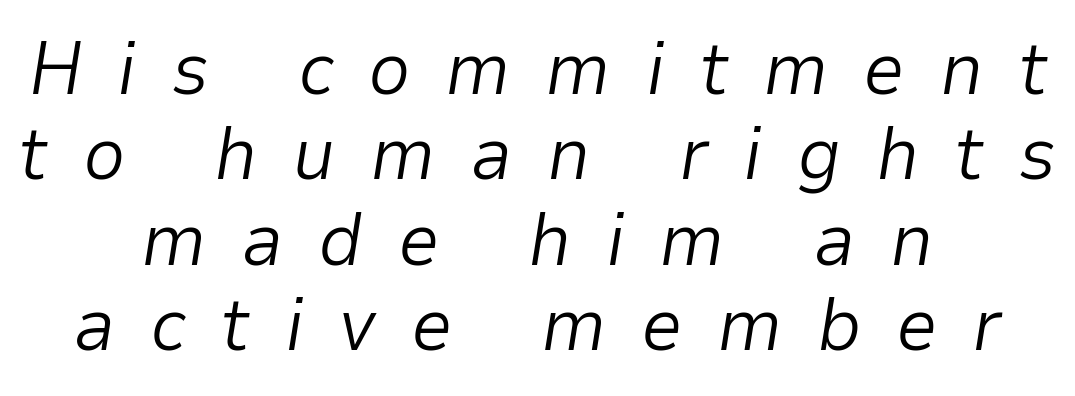
Q: Is the text bold? A: No.
Q: Is the text italic (slanted)? A: Yes, it leans right by about 9 degrees.
Q: Is the text underlined? A: No.
Q: How is the paragraph aligned? A: Centered.
Q: Is the spacing between letters normal or unusually wide? A: Unusually wide.
Q: Is the spacing between lines tight, normal or loose? A: Tight.
Q: Width (condensed, normal, or wide)? A: Normal.
Q: Stroke contrast? A: Low.
Q: x-height? A: Medium.
Q: Monospaced? A: No.
